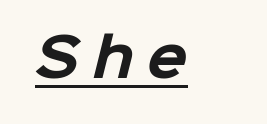
Each line of the rendering has a horizontal stroke beneath the glyphs. These words are printed bold, with thick strokes throughout. You could not count columns in this text — the font is proportionally spaced. Typographically, this falls in the sans-serif category. Words appear elongated and porous because spacing is wide.
